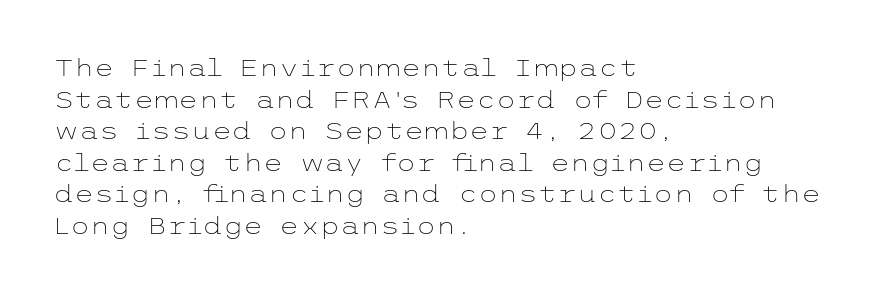
The image shows 23 px text type, upright; set left-aligned, normal line spacing (1.37x), normal letter spacing, not underlined.
